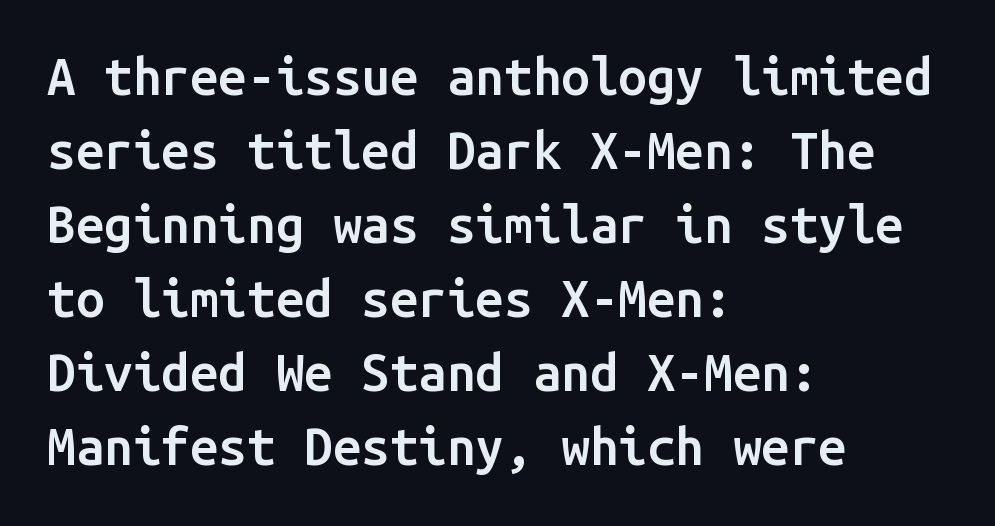
Is the letter spacing exaggerated? No — it looks like the ordinary default. What weight is shown? A semibold, between regular and bold. Baseline-to-baseline distance is the conventional proportion of letter height. This is sans-serif lettering, the kind often seen on screens and signage.
